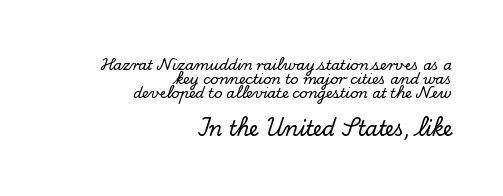
The image shows 20 px text type; set right-aligned, tight line spacing (0.99x), normal letter spacing, not underlined; the second (bottom) block is 1.43x larger.
